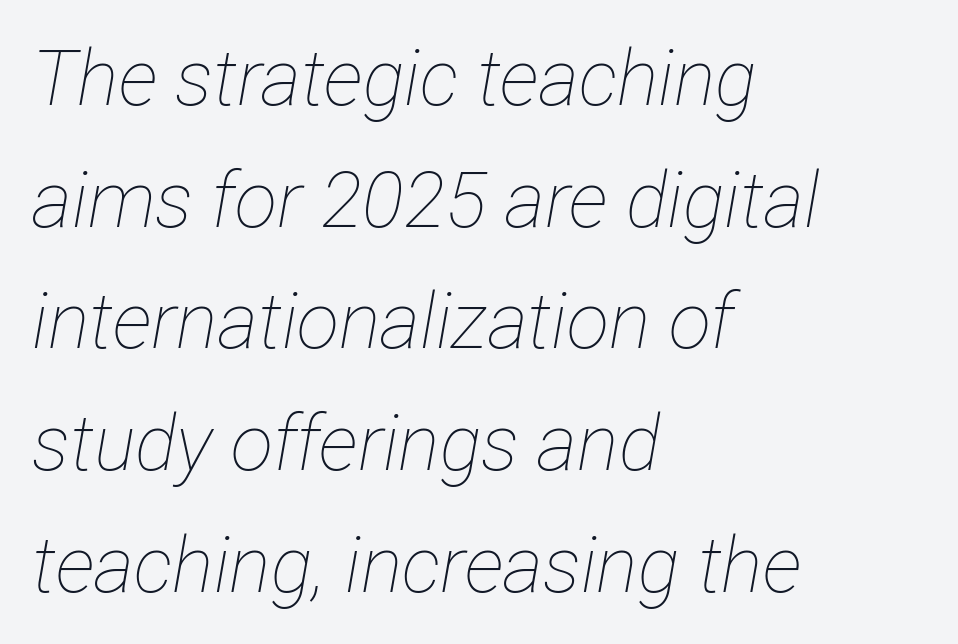
The image shows 78 px thin, condensed type, italic (leaning right); set left-aligned, normal line spacing (1.56x), normal letter spacing, not underlined; low stroke contrast and a medium x-height.
